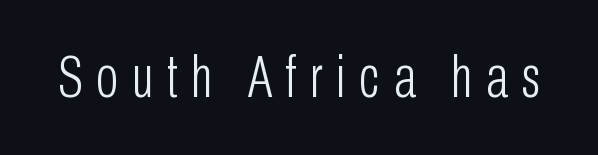
Q: Is the text bold? A: No.
Q: Is the text italic (slanted)? A: No, it is upright.
Q: Is the typeface a serif or a sans-serif typeface? A: Sans-serif.
Q: Is the text underlined? A: No.
Q: Is the spacing between letters normal or unusually wide? A: Unusually wide.
Q: Width (condensed, normal, or wide)? A: Condensed.
Q: Stroke contrast? A: Low.
Q: x-height? A: Medium.
Q: Monospaced? A: No.
